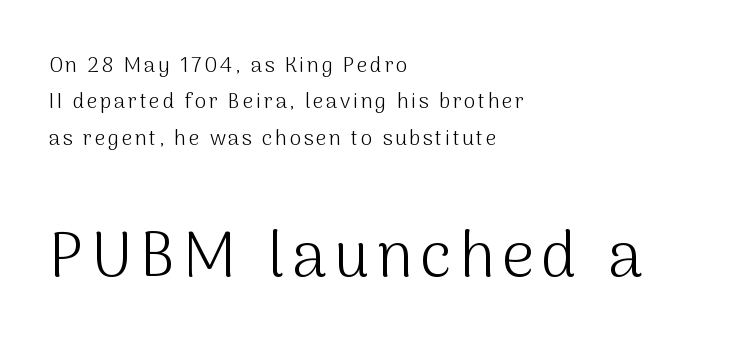
The image shows 63 px light sans-serif type, upright; set left-aligned, line spacing 1.73x, not underlined; the second (bottom) block is 3.0x larger; medium stroke contrast and a medium x-height.
